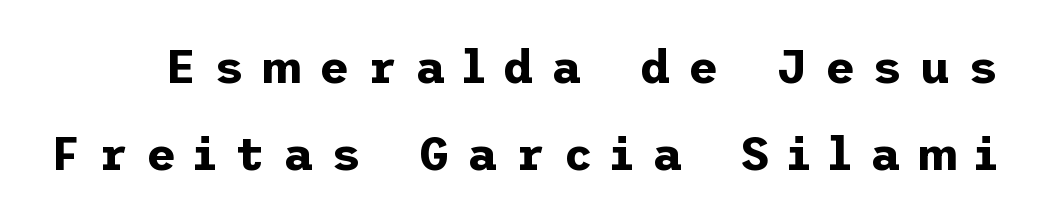
Q: Is the text bold? A: Yes.
Q: Is the text italic (slanted)? A: No, it is upright.
Q: Is the typeface a serif or a sans-serif typeface? A: Sans-serif.
Q: Is the text underlined? A: No.
Q: Is the spacing between letters normal or unusually wide? A: Unusually wide.
Q: Width (condensed, normal, or wide)? A: Normal.
Q: Stroke contrast? A: Low.
Q: x-height? A: Medium.
